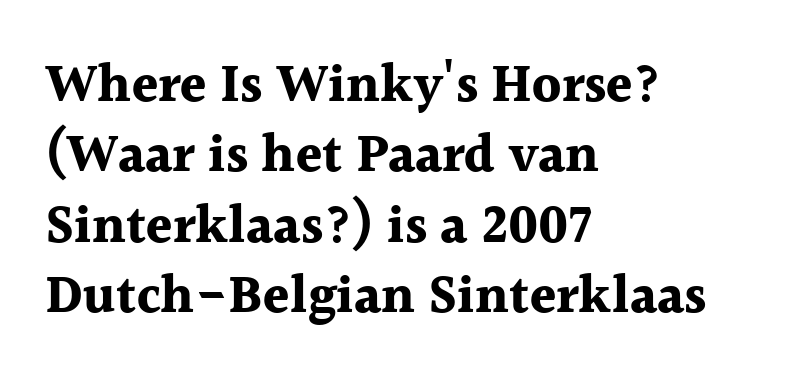
Check under the words: just untouched page. Set as a true bold cut, around the 700 mark. Does the leading feel generous? No, just average. The passage shown has conventional tracking throughout.
